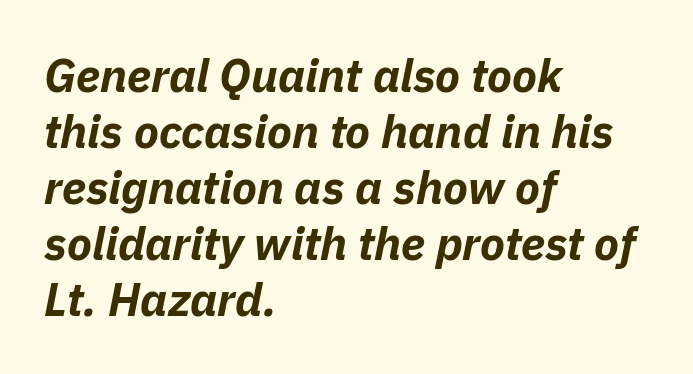
Each letter keeps its own natural width here, so spacing adapts to shape. Typesetter's note: full bold, strokes at maximum text heaviness. These lines are set flush left with a ragged right edge. Words float on clear page, feet unadorned. It's the slanting kind of type. The passage shown has conventional tracking throughout.
